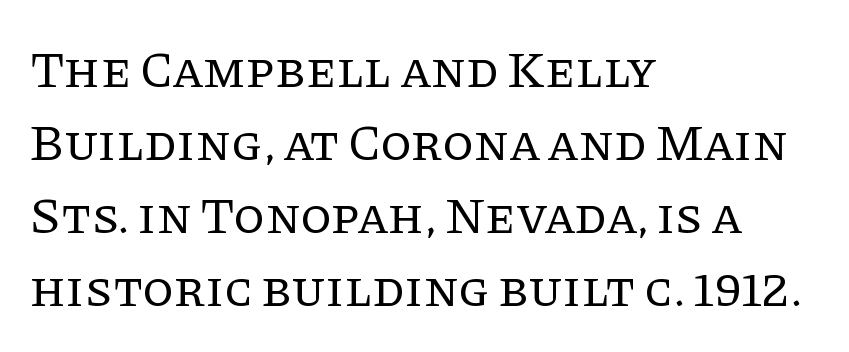
Italic: no, the glyphs are upright roman. The type is set solid horizontally, with unmodified tracking. Honestly, the row spacing looks completely unremarkable. Rule under the text: the space is simply empty. Caption: multi-line text, flush left, ragged right. Proportional: the letters do not fall into vertical columns.
